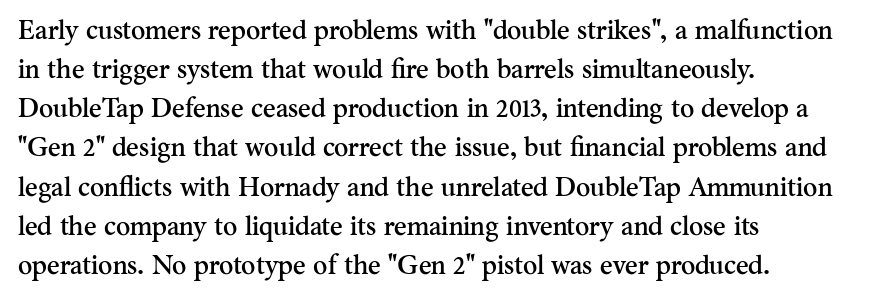
The image shows 27 px text type, upright; set left-aligned, normal line spacing (1.45x), normal letter spacing, not underlined.
